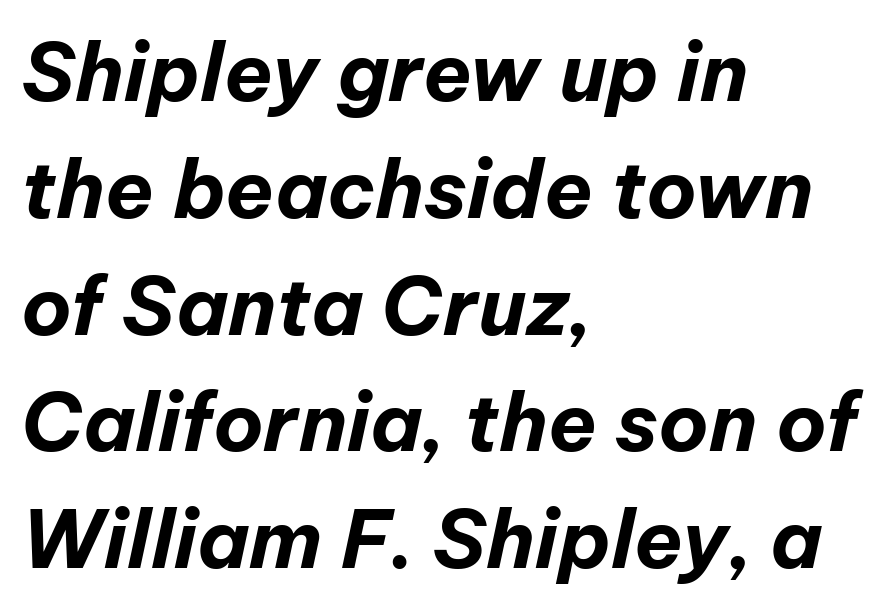
Line beginnings align vertically; line endings do not. This sample uses an oblique cut, with every glyph tilted off the vertical. Spacing verdict: proportional, widths tailored to each character. Has an underline been added? It has not. Honestly, the row spacing looks completely unremarkable.
